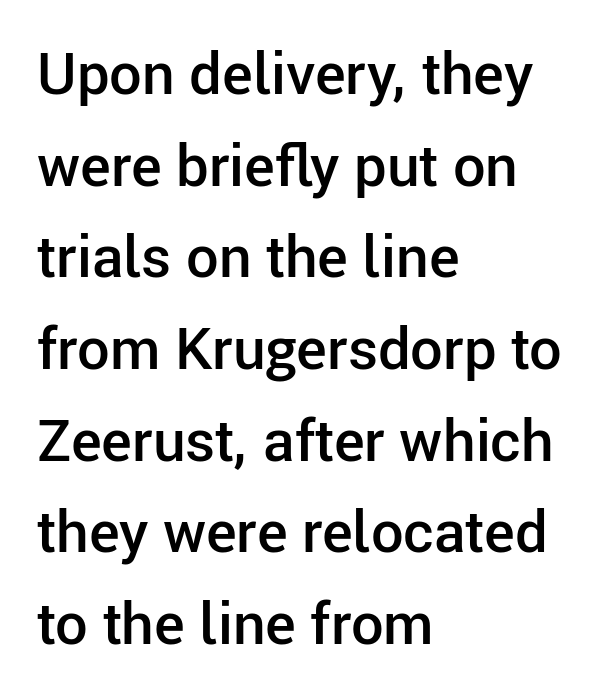
The image shows 58 px semibold sans-serif type, upright; set left-aligned, normal line spacing (1.58x), normal letter spacing, not underlined; low stroke contrast and a medium x-height.
